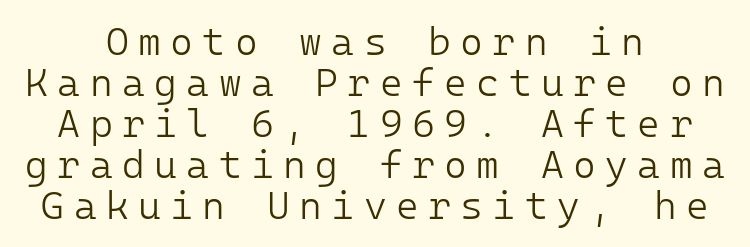
Regarding leading, the lines here are crowded together. In terms of letterspacing, this is a distinctly airy, spread setting. Alignment: centered. Does the lettering tilt? It doesn't — this is upright.
